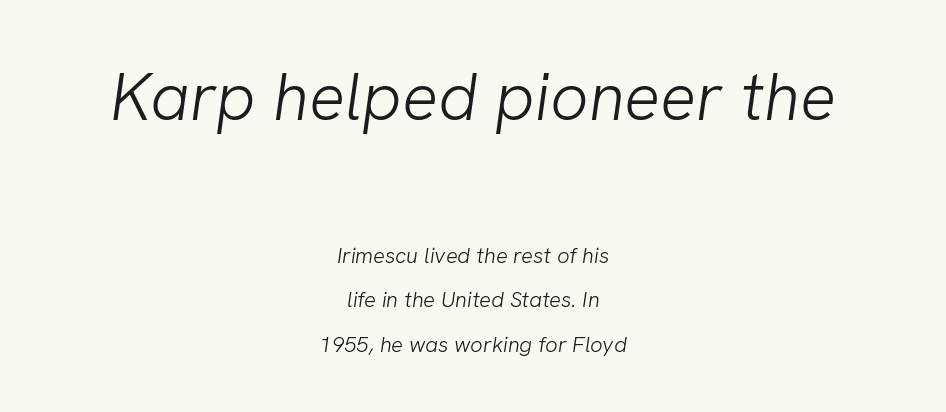
{"serif": "no", "bold": "no", "weight": "light", "width": "normal", "stroke_contrast": "low", "x_height": "medium", "monospaced": "no", "underline": "no", "align": "center", "line_spacing": "loose", "line_spacing_ratio": 2.01, "letter_spacing": "normal", "letter_spacing_em": 0.0, "larger_block": "first", "size_ratio": 3.05, "glyph_px": 67}
